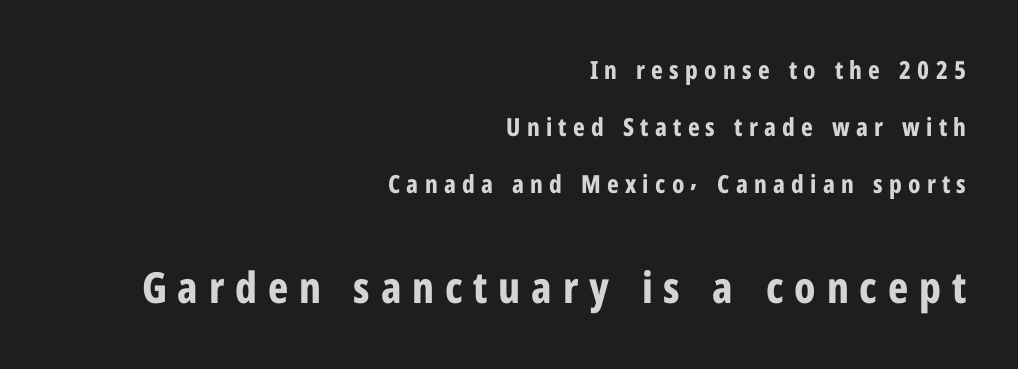
The image shows 43 px bold, condensed sans-serif type, upright; set right-aligned, loose line spacing (2.28x), unusually wide letter spacing (+0.25 em), not underlined; the second (bottom) block is 1.72x larger; low stroke contrast and a medium x-height.
